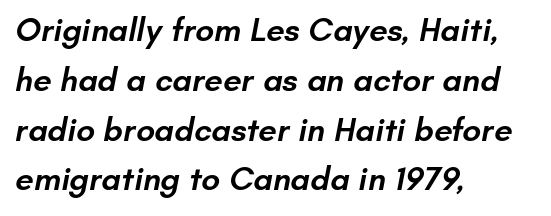
The image shows 33 px semibold sans-serif type; set left-aligned, normal line spacing (1.51x), normal letter spacing, not underlined; low stroke contrast and a small x-height.
